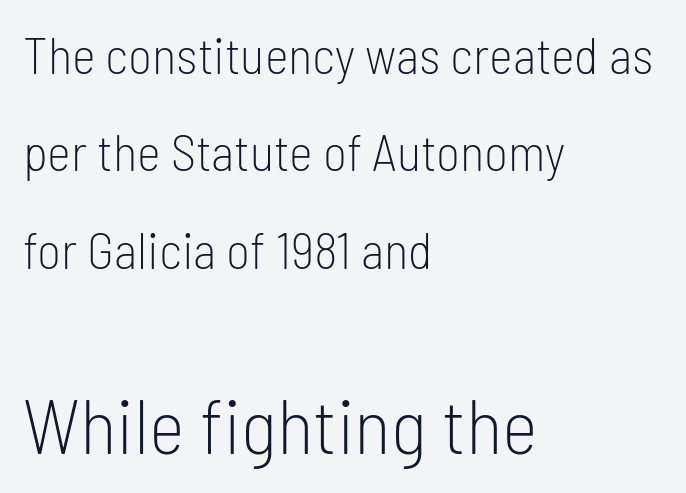
The image shows 77 px light, condensed sans-serif type, upright; set left-aligned, loose line spacing (1.91x), normal letter spacing, not underlined; the second (bottom) block is 1.51x larger; low stroke contrast and a medium x-height.
